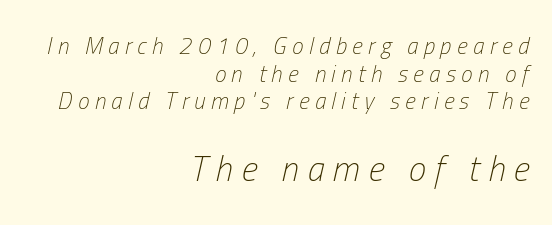
Q: Is the text bold? A: No.
Q: Is the text italic (slanted)? A: Yes, it leans right by about 13 degrees.
Q: Is the text underlined? A: No.
Q: How is the paragraph aligned? A: Right-aligned.
Q: Is the spacing between letters normal or unusually wide? A: Unusually wide.
Q: Which block of text is set in a larger size, the first (top) or the second (bottom)? A: The second (bottom) one.
Q: Width (condensed, normal, or wide)? A: Condensed.
Q: Stroke contrast? A: Low.
Q: x-height? A: Medium.
Q: Monospaced? A: No.
